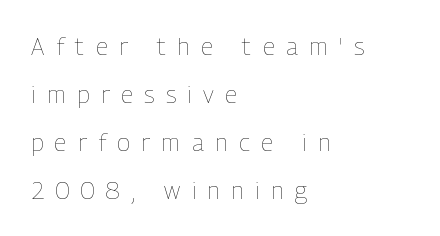
{"italic": "no", "bold": "no", "underline": "no", "align": "left", "line_spacing": "loose", "line_spacing_ratio": 2.0, "letter_spacing": "wide", "letter_spacing_em": 0.48, "glyph_px": 24}
